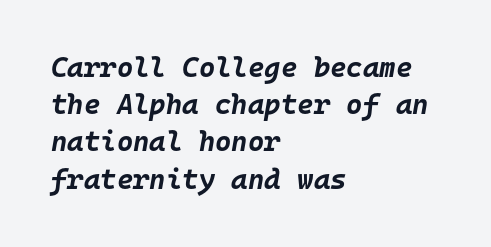
{"italic": "yes", "lean": "right", "slant_degrees": 10, "bold": "yes", "weight": "bold", "width": "normal", "stroke_contrast": "low", "x_height": "large", "monospaced": "yes", "underline": "no", "align": "left", "line_spacing": "normal", "line_spacing_ratio": 1.33, "letter_spacing": "normal", "letter_spacing_em": 0.0, "glyph_px": 28}
